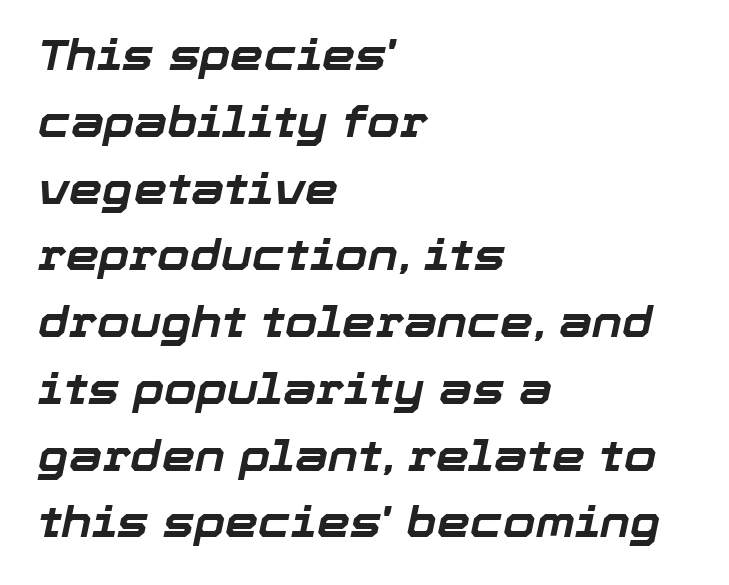
The image shows 42 px bold type, italic (leaning right); set left-aligned, normal line spacing (1.59x), normal letter spacing, not underlined; low stroke contrast and a medium x-height.
